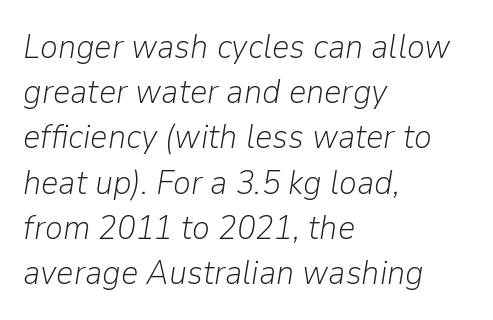
Students, note that the glyphs here touch the page at normal intervals. Letters rest on an invisible, unmarked baseline. The paragraph shown leans on its left margin. Each letter keeps its own natural width here, so spacing adapts to shape. Weight: regular or lighter.
